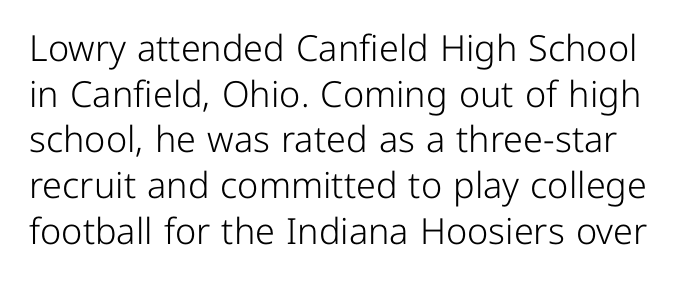
Q: Is the text bold? A: No.
Q: Is the text italic (slanted)? A: No, it is upright.
Q: Is the typeface a serif or a sans-serif typeface? A: Sans-serif.
Q: Is the text underlined? A: No.
Q: Is the spacing between letters normal or unusually wide? A: Normal.
Q: Is the spacing between lines tight, normal or loose? A: Normal.
Q: Width (condensed, normal, or wide)? A: Normal.
Q: Stroke contrast? A: Low.
Q: x-height? A: Medium.
Q: Monospaced? A: No.
